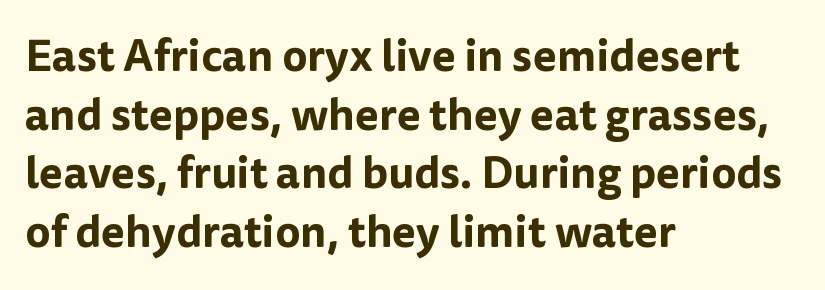
The typography opts for an upright posture over an oblique one. Visually the block forms a straight wall on the left and a jagged coastline on the right. Each word holds together tightly as a unit, with standard inter-letter gaps. A typesetter would label this face a sans.
